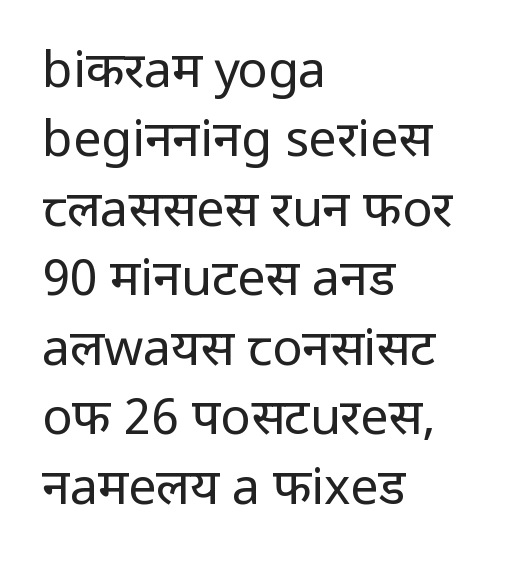
Interline gaps are of average width in this sample. Does the copy run flush right? No — it runs flush left. Think of a printed novel: that variable character pitch is what you see here. Does extra space separate the letters? No, they use regular spacing. Designer's note — italics off, roman on. The string is rendered with underlining switched off.
